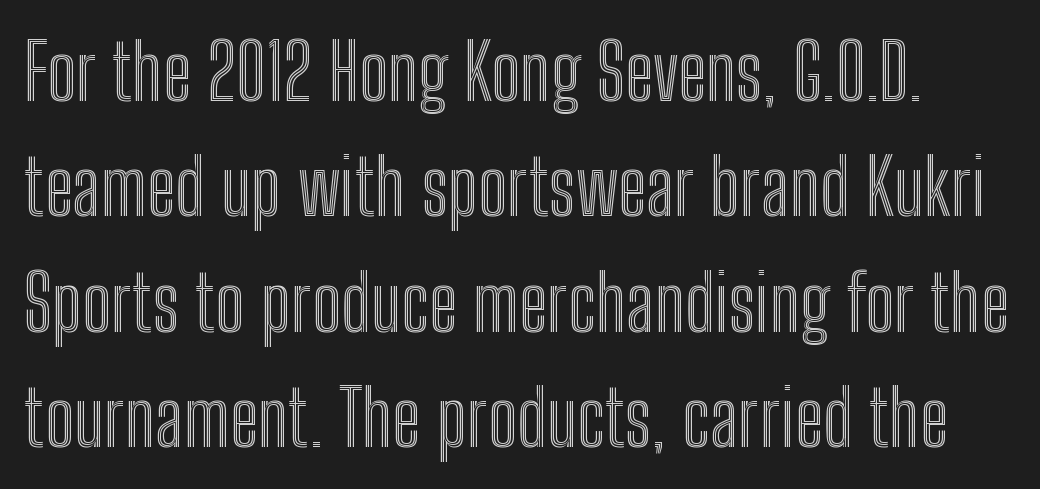
{"italic": "no", "width": "condensed", "x_height": "medium", "monospaced": "no", "underline": "no", "line_spacing": "normal", "line_spacing_ratio": 1.48, "letter_spacing": "normal", "letter_spacing_em": 0.0, "glyph_px": 78}
